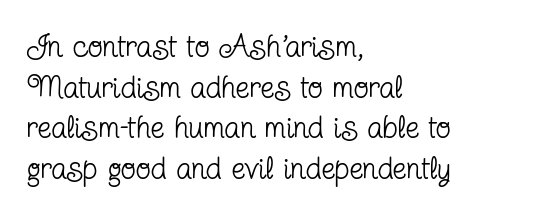
The image shows 31 px regular-weight, condensed serif type, upright; set left-aligned, normal line spacing (1.31x), normal letter spacing, not underlined; low stroke contrast and a medium x-height.
